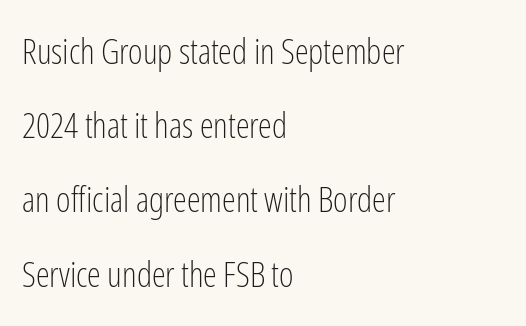
Horizontal bands of white between lines are thick stripes. The characters are drawn with everyday or finer stroke widths. In terms of posture, this sample is upright. The rendering anchors every line to the left-hand side. What stands out about the letter spacing? Nothing — it is the standard amount.
